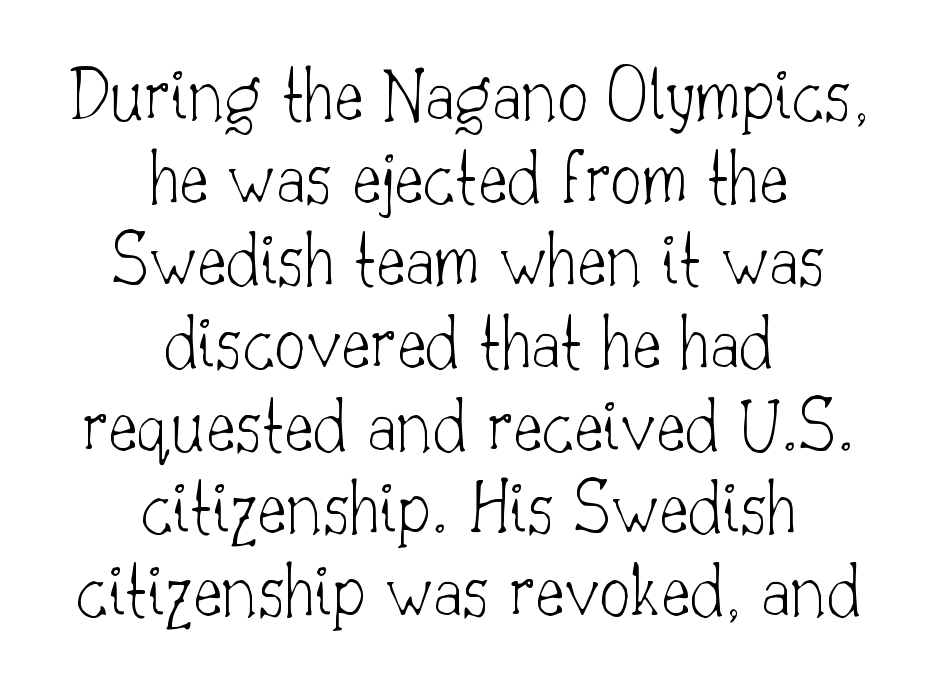
This sample has the flowing, uneven cadence of proportional lettering. Look at the tracking — it's just the regular setting, nothing added. What kind of face is this? One with serifs. Where is the straight margin? There isn't one; the lines are centered. Students, observe: this is what under-led, compact text looks like.
